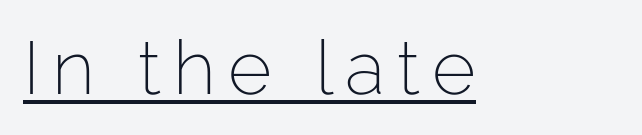
Q: Is the text bold? A: No.
Q: Is the text italic (slanted)? A: No, it is upright.
Q: Is the typeface a serif or a sans-serif typeface? A: Sans-serif.
Q: Is the text underlined? A: Yes.
Q: Width (condensed, normal, or wide)? A: Normal.
Q: Stroke contrast? A: Low.
Q: x-height? A: Medium.
Q: Monospaced? A: No.
